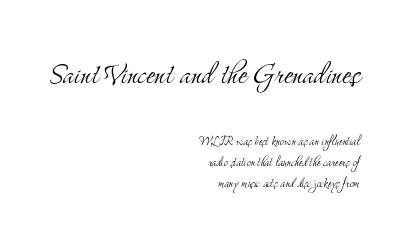
The image shows 37 px light, condensed serif type; set right-aligned, normal line spacing (1.41x), normal letter spacing, not underlined; the first (top) block is 2.47x larger; medium stroke contrast and a small x-height.
